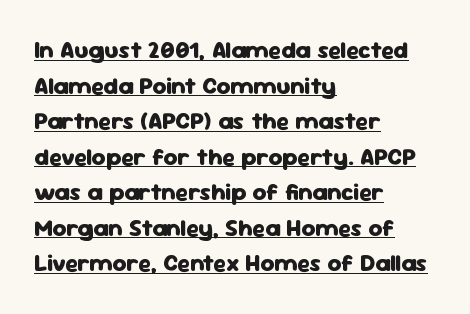
Beneath each row of characters lies a ruled line. A typesetter would call this leading conventional body-copy spacing. Look at the tracking — it's just the regular setting, nothing added. The paragraph has a hard left edge and a soft right edge.
